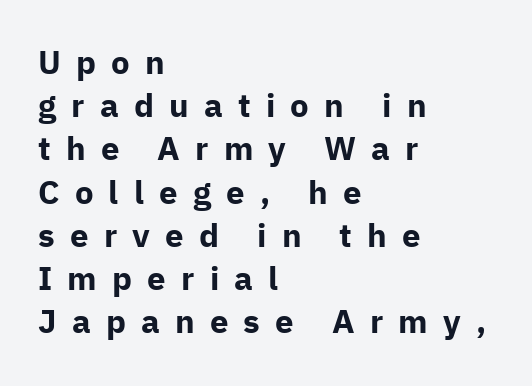
The image shows 33 px bold sans-serif type, upright; set left-aligned, normal line spacing (1.31x), unusually wide letter spacing (+0.46 em), not underlined; low stroke contrast and a medium x-height.
